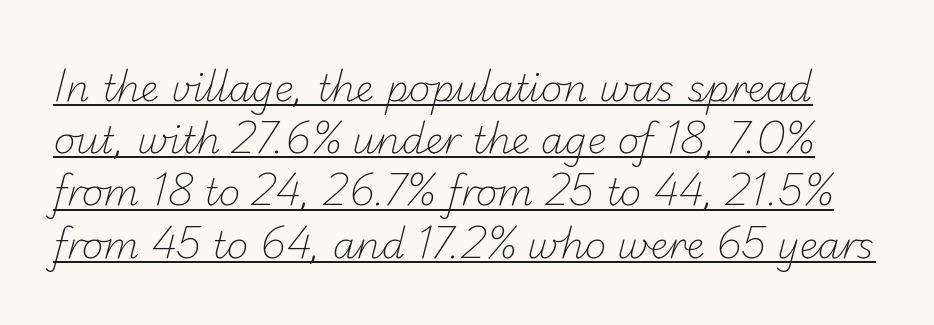
Look at the bottom of the vertical strokes: they stop flat, with no serifs. The rendered words wear a rule along their underside. Is the letter spacing exaggerated? No — it looks like the ordinary default. The face used here is proportionally spaced, like ordinary book or web type. Is there much room between lines? A standard amount, neither cramped nor airy.
